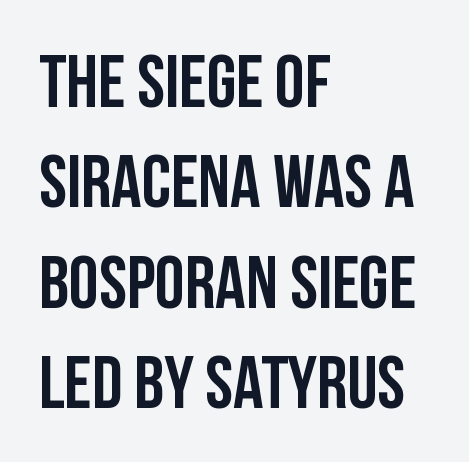
The image shows 75 px condensed sans-serif type, upright; set left-aligned, normal line spacing (1.34x), normal letter spacing, not underlined; low stroke contrast and a large x-height.
